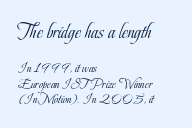
The font is comparable to plain body text, perhaps lighter. Letter spacing: default. The glyphs are unaccompanied by any horizontal stroke below them. Honestly, the rows look squashed on top of each other.
